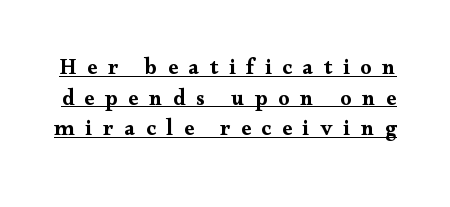
{"italic": "no", "bold": "yes", "underline": "yes", "line_spacing": "normal", "line_spacing_ratio": 1.39, "letter_spacing": "wide", "letter_spacing_em": 0.49, "glyph_px": 22}
